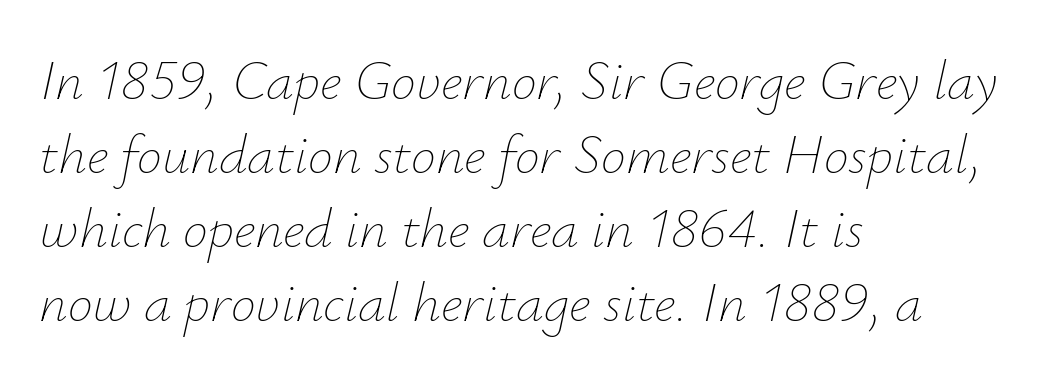
Q: Is the text bold? A: No.
Q: Is the text italic (slanted)? A: Yes, it leans right by about 12 degrees.
Q: Is the text underlined? A: No.
Q: How is the paragraph aligned? A: Left-aligned.
Q: Is the spacing between letters normal or unusually wide? A: Normal.
Q: Is the spacing between lines tight, normal or loose? A: Normal.
Q: Width (condensed, normal, or wide)? A: Normal.
Q: Stroke contrast? A: Low.
Q: x-height? A: Small.
Q: Monospaced? A: No.
